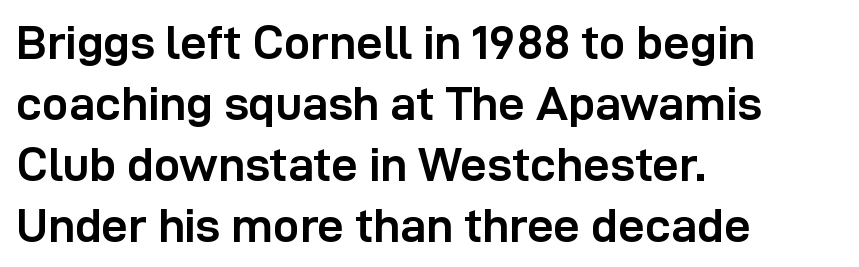
Q: Is the text bold? A: Yes.
Q: Is the text italic (slanted)? A: No, it is upright.
Q: Is the typeface a serif or a sans-serif typeface? A: Sans-serif.
Q: Is the text underlined? A: No.
Q: How is the paragraph aligned? A: Left-aligned.
Q: Is the spacing between letters normal or unusually wide? A: Normal.
Q: Is the spacing between lines tight, normal or loose? A: Normal.
Q: Width (condensed, normal, or wide)? A: Normal.
Q: Stroke contrast? A: Low.
Q: x-height? A: Medium.
Q: Monospaced? A: No.
